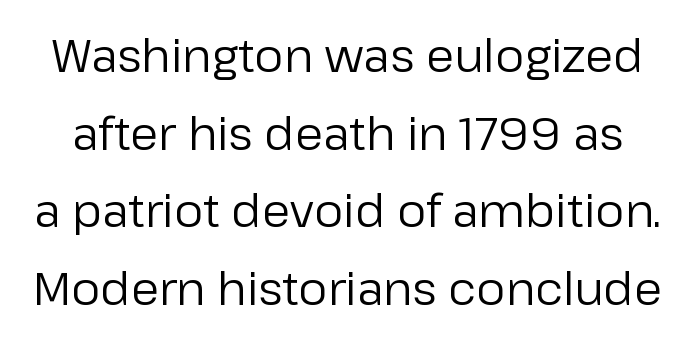
Q: Is the text bold? A: No.
Q: Is the text italic (slanted)? A: No, it is upright.
Q: Is the typeface a serif or a sans-serif typeface? A: Sans-serif.
Q: Is the text underlined? A: No.
Q: Is the spacing between letters normal or unusually wide? A: Normal.
Q: Is the spacing between lines tight, normal or loose? A: Normal.
Q: Width (condensed, normal, or wide)? A: Normal.
Q: Stroke contrast? A: Low.
Q: x-height? A: Medium.
Q: Monospaced? A: No.
